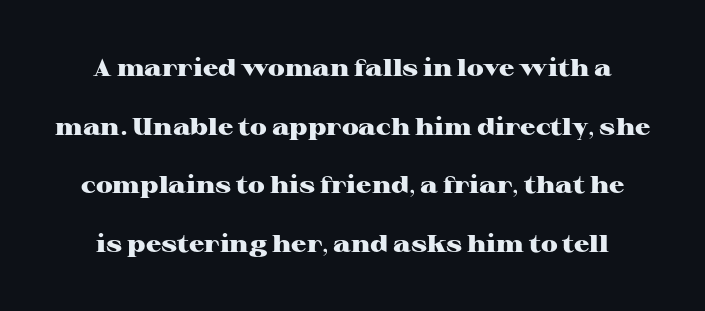
{"italic": "no", "bold": "yes", "underline": "no", "line_spacing": "loose", "line_spacing_ratio": 2.44, "letter_spacing": "normal", "letter_spacing_em": 0.0, "glyph_px": 24}
